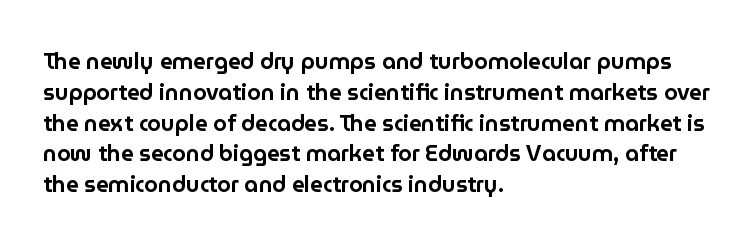
{"italic": "no", "underline": "no", "align": "left", "line_spacing": "normal", "line_spacing_ratio": 1.4, "letter_spacing": "normal", "letter_spacing_em": 0.0, "glyph_px": 22}
